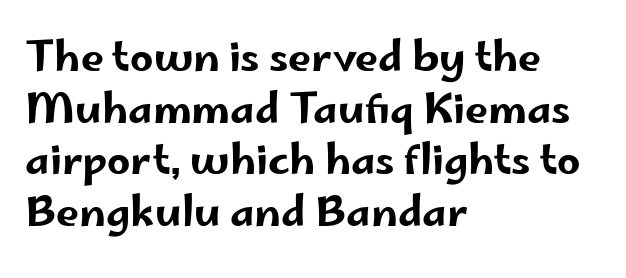
Q: Is the text italic (slanted)? A: No, it is upright.
Q: Is the typeface a serif or a sans-serif typeface? A: Sans-serif.
Q: Is the text underlined? A: No.
Q: How is the paragraph aligned? A: Left-aligned.
Q: Is the spacing between letters normal or unusually wide? A: Normal.
Q: Is the spacing between lines tight, normal or loose? A: Normal.
Q: Width (condensed, normal, or wide)? A: Wide.
Q: Stroke contrast? A: Low.
Q: x-height? A: Small.
Q: Monospaced? A: No.
